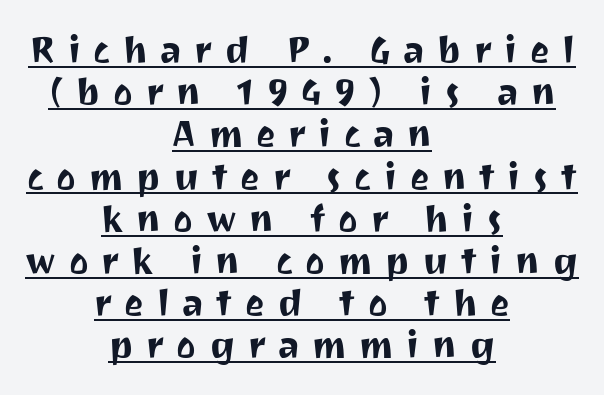
{"serif": "no", "italic": "no", "width": "normal", "stroke_contrast": "medium", "x_height": "medium", "monospaced": "no", "underline": "yes", "align": "center", "line_spacing": "tight", "line_spacing_ratio": 1.14, "letter_spacing": "wide", "letter_spacing_em": 0.34, "glyph_px": 37}
